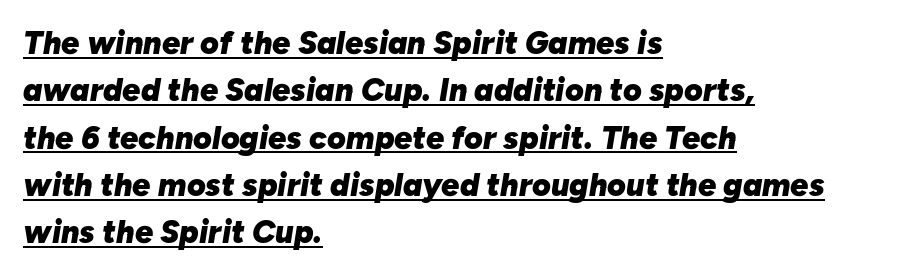
{"italic": "yes", "lean": "right", "slant_degrees": 10, "bold": "yes", "weight": "heavy", "width": "normal", "stroke_contrast": "low", "x_height": "medium", "monospaced": "no", "underline": "yes", "align": "left", "line_spacing": "normal", "line_spacing_ratio": 1.48, "letter_spacing": "normal", "letter_spacing_em": 0.0, "glyph_px": 32}
